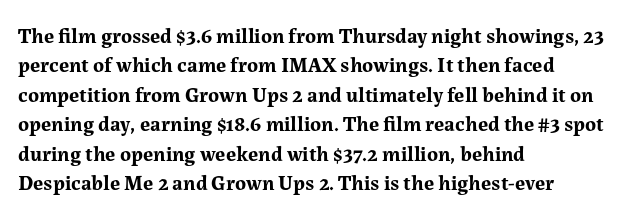
The image shows 21 px bold type, upright; set left-aligned, normal line spacing (1.4x), normal letter spacing, not underlined.
